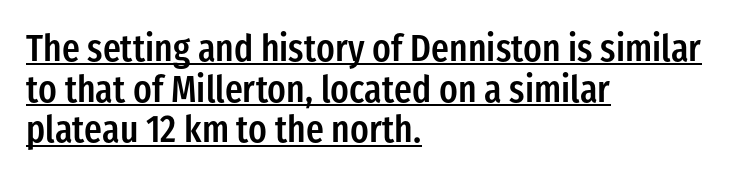
The type family on display is of the sans-serif kind. The letters stand straight up with perfectly vertical stems. Caption: standard tracking, unaltered. The lines are quadded left. The lines are packed closely together with very little leading.
